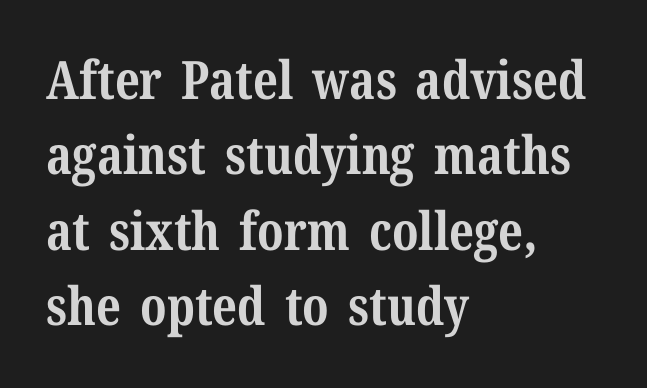
The line texture is even and compact thanks to regular tracking. This rendering employs a face with finishing strokes, i.e., a serif. Honestly, the row spacing looks completely unremarkable. Every character sits straight up, as roman type does. Layout note: lines flush left. Each letter keeps its own natural width here, so spacing adapts to shape.
